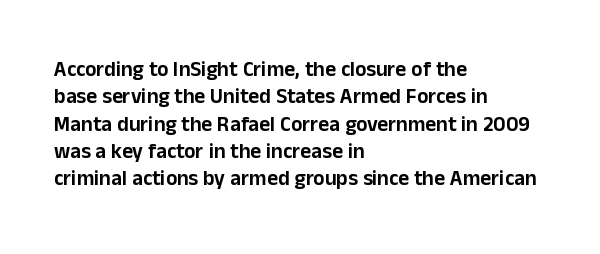
Q: Is the text italic (slanted)? A: No, it is upright.
Q: Is the text underlined? A: No.
Q: How is the paragraph aligned? A: Left-aligned.
Q: Is the spacing between letters normal or unusually wide? A: Normal.
Q: Is the spacing between lines tight, normal or loose? A: Normal.
